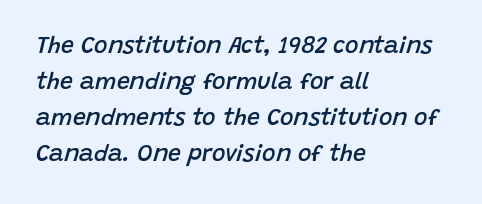
The font's italic variant was chosen for this text. Compared with a centered layout, this one pins lines to the left instead. Vertically, the passage feels balanced, rows spaced as you'd expect. Each glyph is drawn with semibold strokes, heavier than normal yet not fully bold. No extra tracking has been applied to these lines. Just letters on the line, the space beneath them empty.
